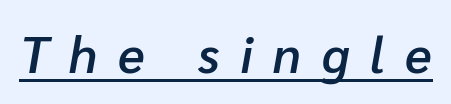
Q: Is the text bold? A: Semi-bold.
Q: Is the text italic (slanted)? A: Yes, it leans right by about 10 degrees.
Q: Is the text underlined? A: Yes.
Q: Is the spacing between letters normal or unusually wide? A: Unusually wide.
Q: Width (condensed, normal, or wide)? A: Normal.
Q: Stroke contrast? A: Low.
Q: x-height? A: Medium.
Q: Monospaced? A: No.
